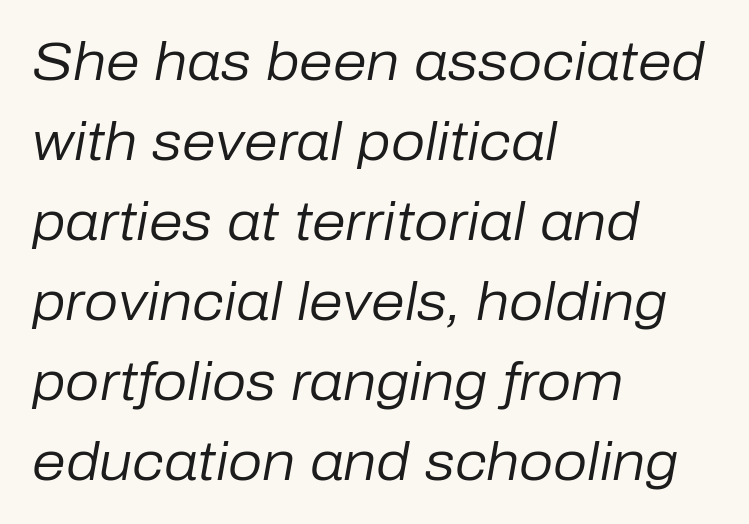
{"italic": "yes", "lean": "right", "slant_degrees": 10, "bold": "no", "weight": "regular", "width": "normal", "stroke_contrast": "low", "x_height": "medium", "monospaced": "no", "underline": "no", "align": "left", "line_spacing": "normal", "line_spacing_ratio": 1.48, "letter_spacing": "normal", "letter_spacing_em": 0.0, "glyph_px": 54}
